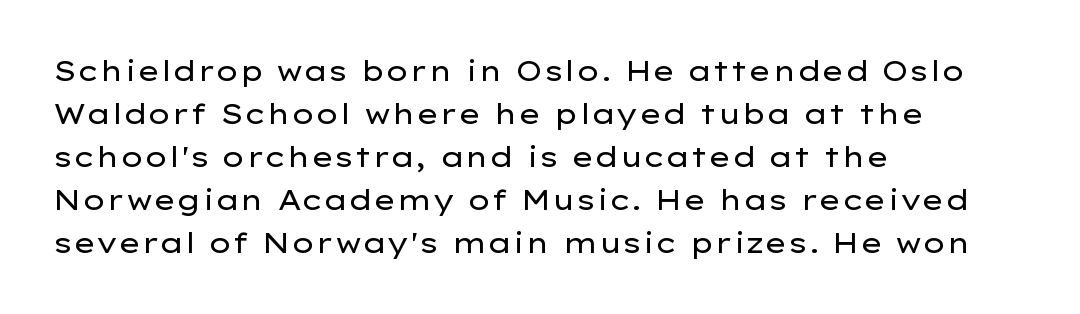
The rendering shows plain stroke endings on the letterforms — a sans-serif design. A normal amount of white space separates one row of letters from the next. This sample has the flowing, uneven cadence of proportional lettering. These lines keep a tight, regular rhythm from letter to letter.
